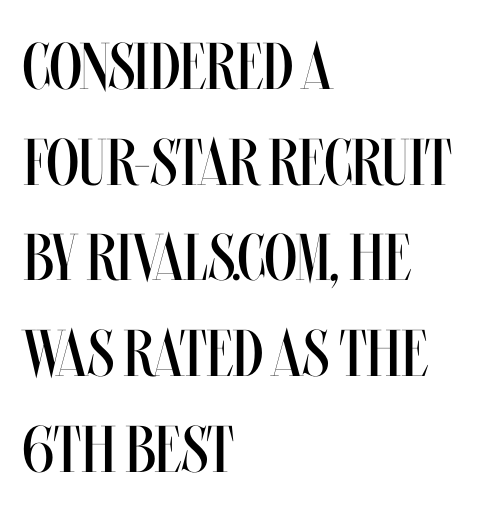
Q: Is the text bold? A: No.
Q: Is the text italic (slanted)? A: No, it is upright.
Q: Is the text underlined? A: No.
Q: How is the paragraph aligned? A: Left-aligned.
Q: Is the spacing between letters normal or unusually wide? A: Normal.
Q: Is the spacing between lines tight, normal or loose? A: Normal.
Q: Width (condensed, normal, or wide)? A: Condensed.
Q: Stroke contrast? A: Medium.
Q: x-height? A: Large.
Q: Monospaced? A: No.
